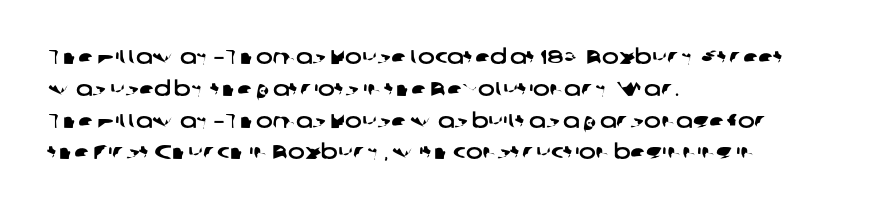
The image shows 20 px text type; set left-aligned, normal line spacing (1.59x), normal letter spacing, not underlined.
